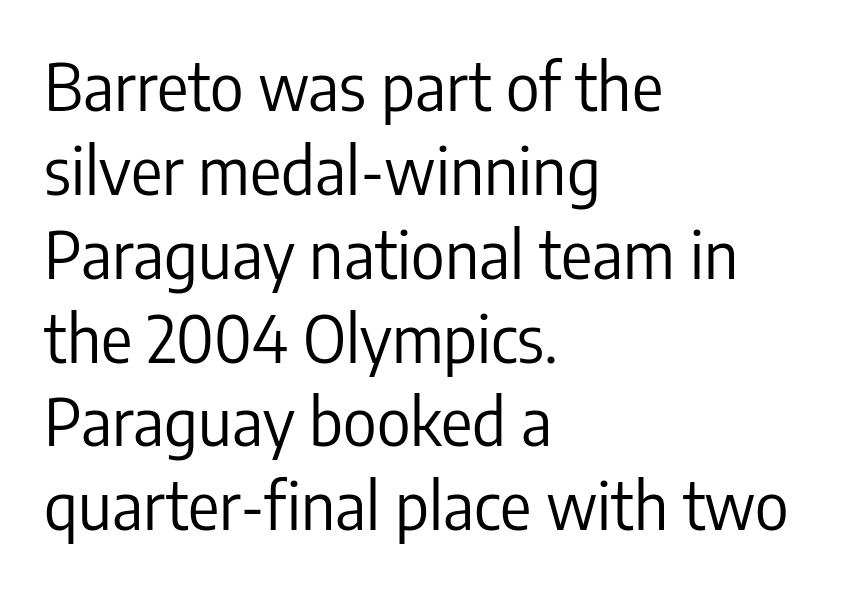
All the whitespace from short lines collects on the right. Nope, not italic — everything's standing straight. Just letters on the line, the space beneath them empty. These lines keep a tight, regular rhythm from letter to letter.
